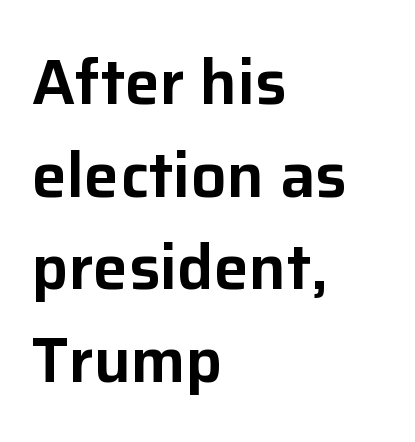
The letters sit at their default tracking, neither squeezed nor spread. The passage shown is not underscored anywhere. Each letter keeps its own natural width here, so spacing adapts to shape. These lines were composed using upright roman letters. No feet cap the strokes, marking this as sans-serif type. Horizontal alignment here is leftward, the default for most running prose.
